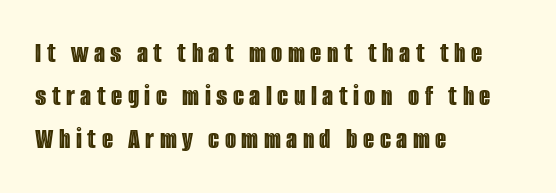
The image shows 29 px condensed type, upright; set left-aligned, normal line spacing (1.49x), not underlined; a large x-height.
